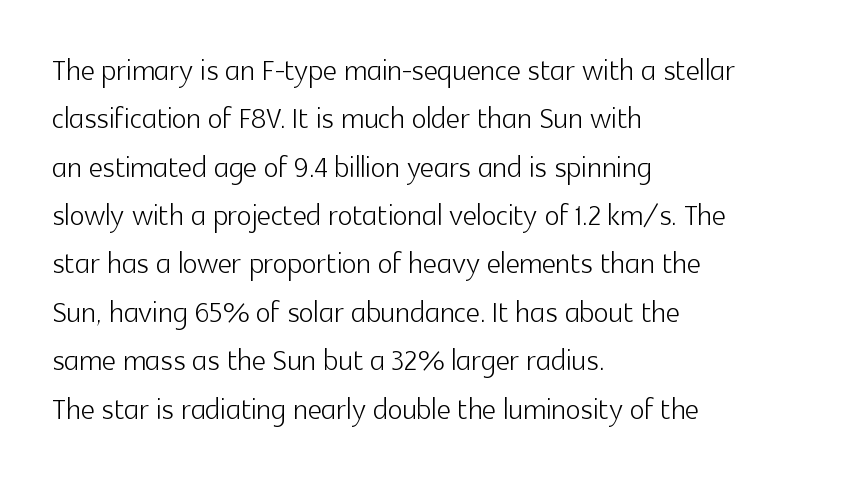
A student would call this left alignment; a typographer would say flush left, rag right. No chunkiness to these letters — they're not bold. Spacing between characters is what you'd get straight out of the box. Here the designer chose a conventional face with non-uniform glyph widths. Every stem runs plumb, perpendicular to the baseline.
